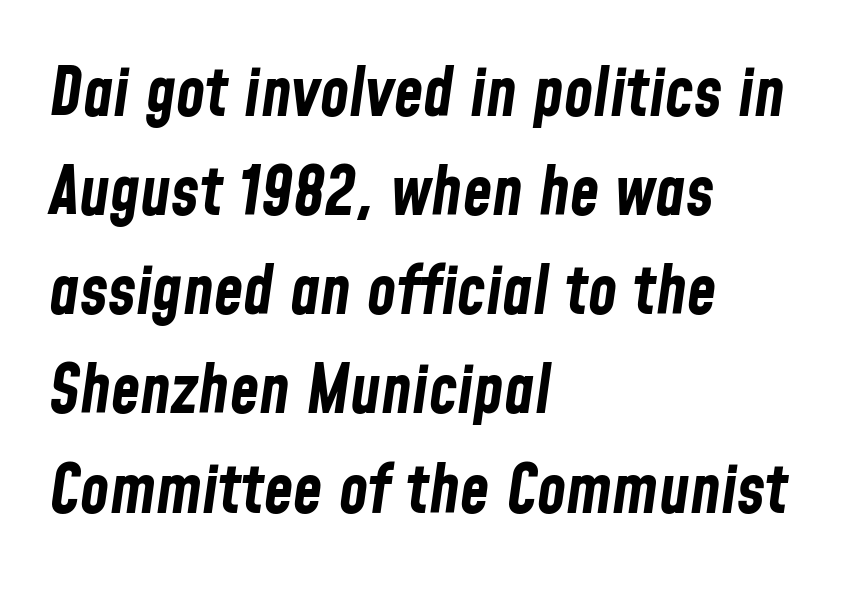
The image shows 67 px bold, condensed type, italic (leaning right); set left-aligned, normal line spacing (1.48x), normal letter spacing, not underlined; low stroke contrast and a medium x-height.
